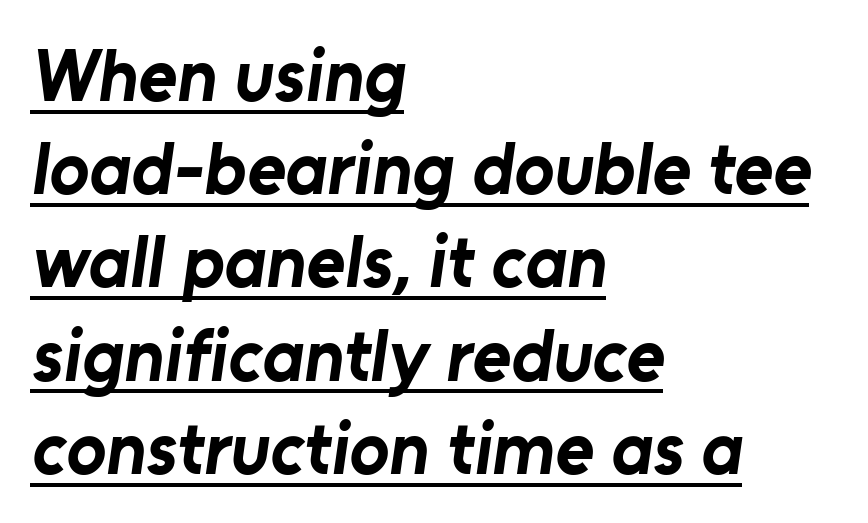
Q: Is the text bold? A: Yes.
Q: Is the typeface a serif or a sans-serif typeface? A: Sans-serif.
Q: Is the text underlined? A: Yes.
Q: How is the paragraph aligned? A: Left-aligned.
Q: Is the spacing between letters normal or unusually wide? A: Normal.
Q: Is the spacing between lines tight, normal or loose? A: Normal.
Q: Width (condensed, normal, or wide)? A: Normal.
Q: Stroke contrast? A: Low.
Q: x-height? A: Medium.
Q: Monospaced? A: No.
